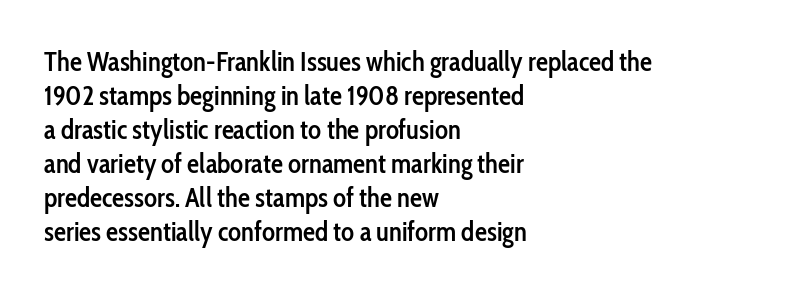
The image shows 27 px text type, upright; set left-aligned, normal line spacing (1.26x), normal letter spacing, not underlined.
